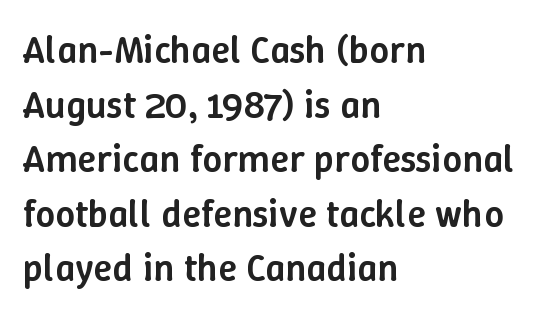
Visually the block forms a straight wall on the left and a jagged coastline on the right. Characters follow at the spacing the type designer built in. Quick note: underline off. The passage shown is typed in a proportional face where columns would drift. Quick note: interline space is typical.
